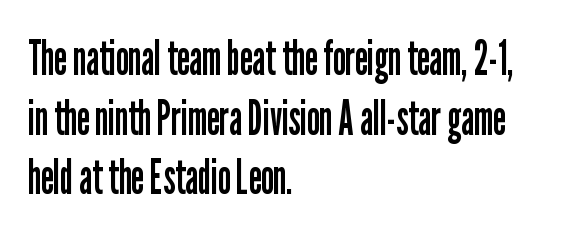
Q: Is the text bold? A: No.
Q: Is the text italic (slanted)? A: No, it is upright.
Q: Is the typeface a serif or a sans-serif typeface? A: Sans-serif.
Q: Is the text underlined? A: No.
Q: How is the paragraph aligned? A: Left-aligned.
Q: Is the spacing between letters normal or unusually wide? A: Normal.
Q: Width (condensed, normal, or wide)? A: Condensed.
Q: Stroke contrast? A: Low.
Q: x-height? A: Medium.
Q: Monospaced? A: No.
